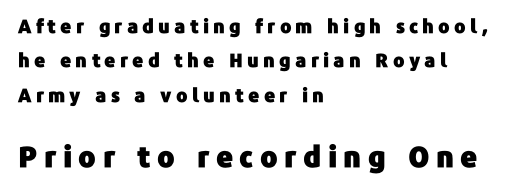
{"serif": "no", "italic": "no", "width": "normal", "stroke_contrast": "low", "x_height": "medium", "monospaced": "no", "underline": "no", "align": "left", "line_spacing_ratio": 1.81, "letter_spacing": "wide", "letter_spacing_em": 0.22, "larger_block": "second", "size_ratio": 1.53, "glyph_px": 29}
